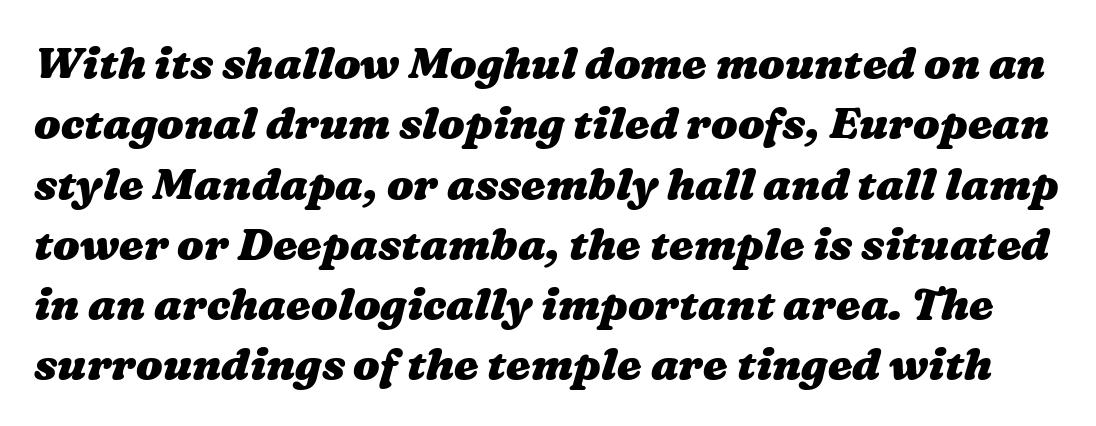
The image shows 44 px heavy, wide type; set normal line spacing (1.37x), normal letter spacing, not underlined; medium stroke contrast and a medium x-height.
